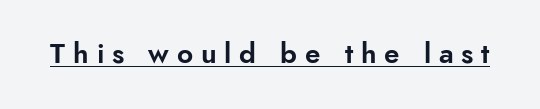
Q: Is the text italic (slanted)? A: No, it is upright.
Q: Is the typeface a serif or a sans-serif typeface? A: Sans-serif.
Q: Is the text underlined? A: Yes.
Q: Is the spacing between letters normal or unusually wide? A: Unusually wide.
Q: Width (condensed, normal, or wide)? A: Normal.
Q: Stroke contrast? A: Low.
Q: x-height? A: Small.
Q: Monospaced? A: No.
